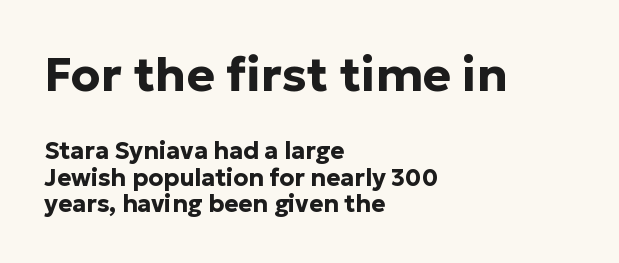
Q: Is the text bold? A: Yes.
Q: Is the text italic (slanted)? A: No, it is upright.
Q: Is the typeface a serif or a sans-serif typeface? A: Sans-serif.
Q: Is the text underlined? A: No.
Q: How is the paragraph aligned? A: Left-aligned.
Q: Is the spacing between letters normal or unusually wide? A: Normal.
Q: Is the spacing between lines tight, normal or loose? A: Tight.
Q: Which block of text is set in a larger size, the first (top) or the second (bottom)? A: The first (top) one.
Q: Width (condensed, normal, or wide)? A: Normal.
Q: Stroke contrast? A: Low.
Q: x-height? A: Medium.
Q: Monospaced? A: No.
